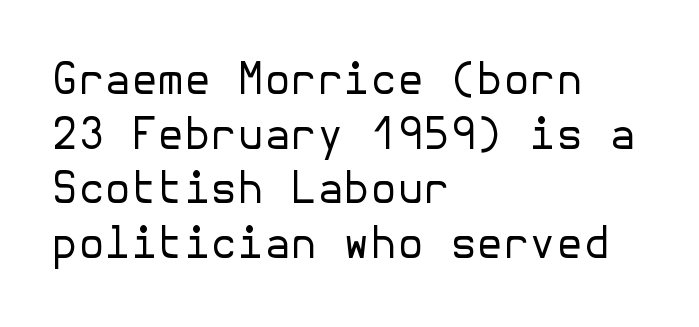
Q: Is the text bold? A: No.
Q: Is the text italic (slanted)? A: No, it is upright.
Q: Is the typeface a serif or a sans-serif typeface? A: Sans-serif.
Q: Is the text underlined? A: No.
Q: How is the paragraph aligned? A: Left-aligned.
Q: Is the spacing between letters normal or unusually wide? A: Normal.
Q: Is the spacing between lines tight, normal or loose? A: Normal.
Q: Width (condensed, normal, or wide)? A: Normal.
Q: Stroke contrast? A: Low.
Q: x-height? A: Medium.
